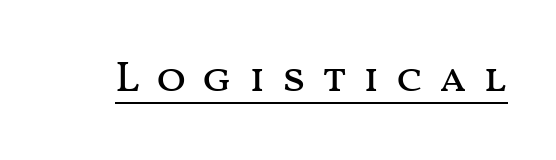
Q: Is the text bold? A: No.
Q: Is the text italic (slanted)? A: No, it is upright.
Q: Is the text underlined? A: Yes.
Q: Is the spacing between letters normal or unusually wide? A: Unusually wide.
Q: Width (condensed, normal, or wide)? A: Wide.
Q: Stroke contrast? A: Medium.
Q: x-height? A: Medium.
Q: Monospaced? A: No.
